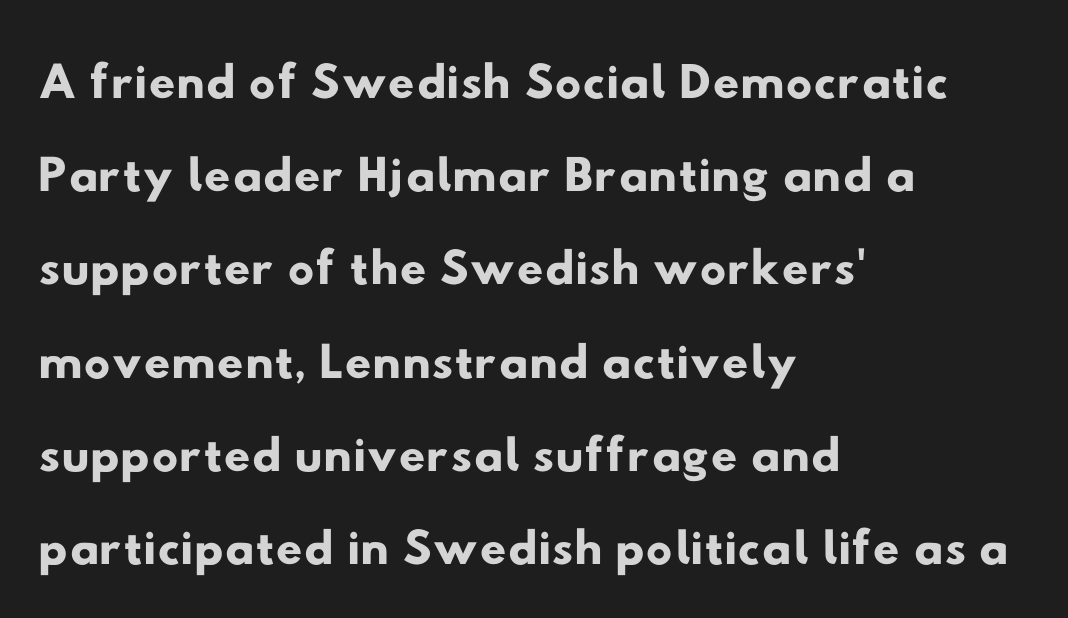
To sum up the face: it is a sans, with no serifs. Typeset ragged right — the left edge is the straight one. The face used here is rendered with its standard letterfit. Quick note: underline off. Baseline-to-baseline distance is the conventional proportion of letter height.
